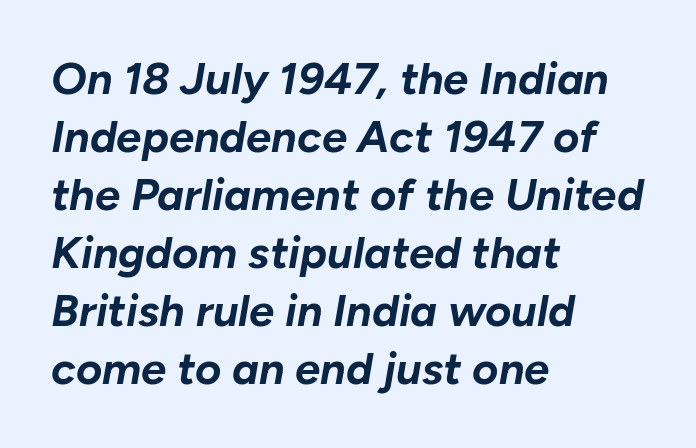
The image shows 45 px bold type, italic (leaning right); set left-aligned, normal line spacing (1.29x), normal letter spacing, not underlined; low stroke contrast and a medium x-height.
